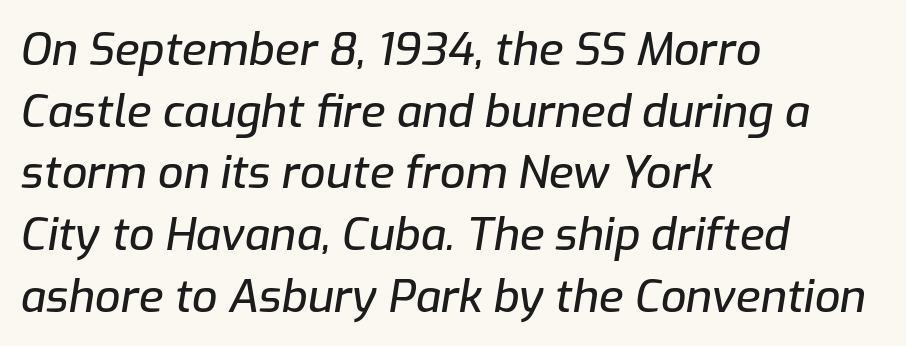
The image shows 45 px text type, italic (leaning right); set left-aligned, normal line spacing (1.37x), normal letter spacing, not underlined; low stroke contrast and a medium x-height.
